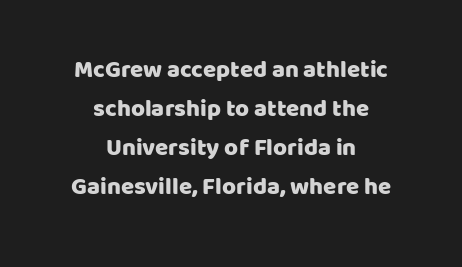
Designer's note — italics off, roman on. Summary of vertical rhythm: regular, with standard interline spacing. Observe the ordinary spacing: letters are neighbours, not strangers. Bare-footed words on every line. Each line is balanced around a shared central axis.
